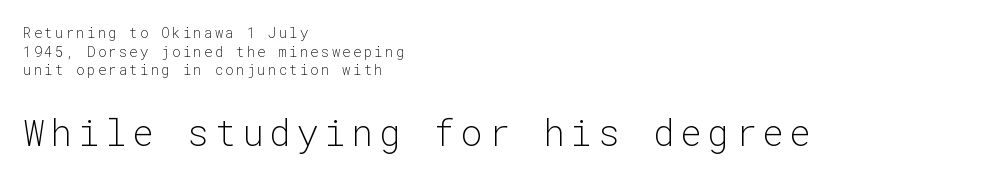
The image shows 36 px light sans-serif type, upright, monospaced; set left-aligned, normal line spacing (1.33x), not underlined; the second (bottom) block is 2.57x larger; low stroke contrast and a medium x-height.
